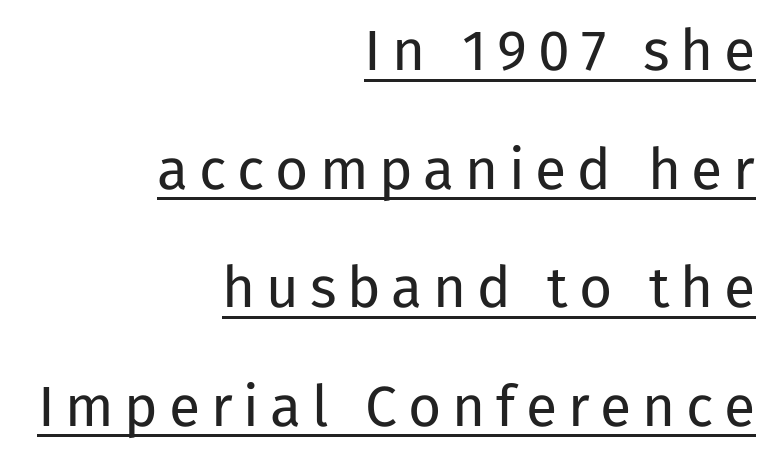
{"serif": "no", "italic": "no", "bold": "no", "weight": "regular", "width": "normal", "stroke_contrast": "low", "x_height": "medium", "monospaced": "no", "underline": "yes", "align": "right", "line_spacing": "loose", "line_spacing_ratio": 2.08, "glyph_px": 57}
